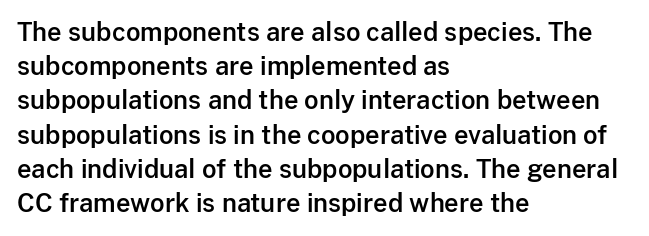
The lettering holds an erect, upright posture throughout. Nobody drew a line under any word here. This rendering uses left alignment, leaving the right contour irregular. Each new line begins a customary step beneath the previous one. Students, note that the glyphs here touch the page at normal intervals.
